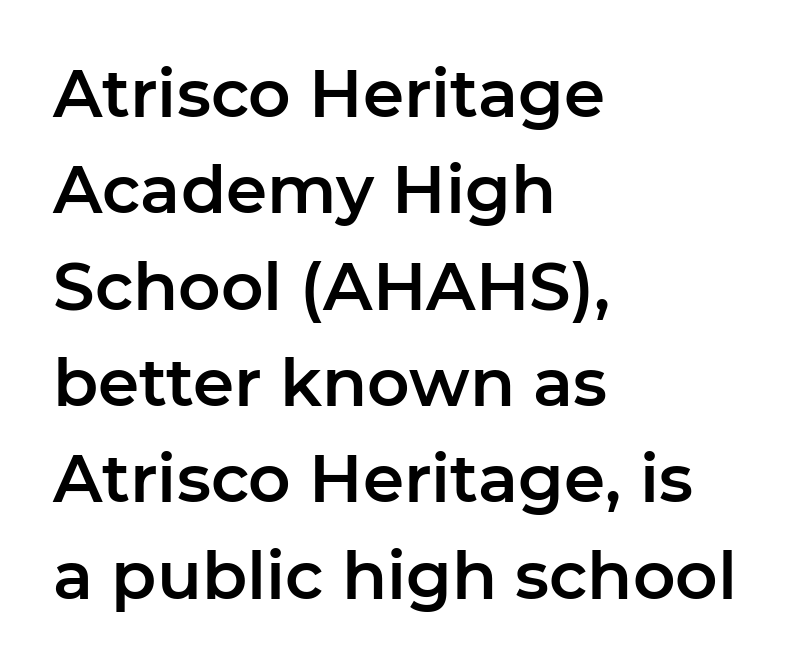
Q: Is the text italic (slanted)? A: No, it is upright.
Q: Is the typeface a serif or a sans-serif typeface? A: Sans-serif.
Q: Is the text underlined? A: No.
Q: How is the paragraph aligned? A: Left-aligned.
Q: Is the spacing between letters normal or unusually wide? A: Normal.
Q: Is the spacing between lines tight, normal or loose? A: Normal.
Q: Width (condensed, normal, or wide)? A: Normal.
Q: Stroke contrast? A: Low.
Q: x-height? A: Medium.
Q: Monospaced? A: No.
